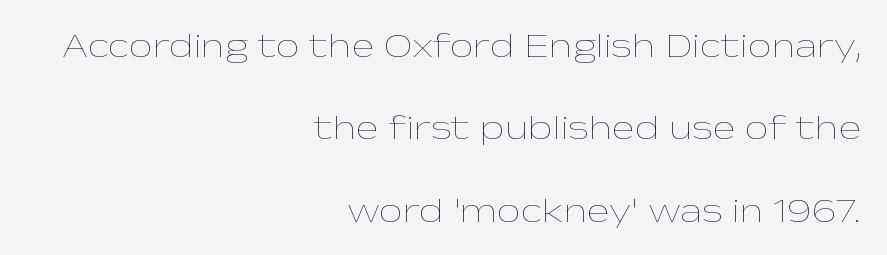
The image shows 34 px thin, wide type, upright; set right-aligned, loose line spacing (2.42x), normal letter spacing, not underlined; low stroke contrast and a medium x-height.
